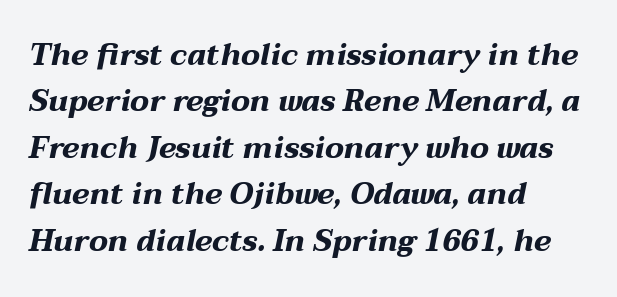
The block of text has a typical density, with ordinary space between rows. These lines are rendered in a variable-pitch font. As a designer I'd log this as weight 700, bold. The gap between lines stays unmarked. Compared with a centered layout, this one pins lines to the left instead. Nobody touched the tracking dial on this one.
